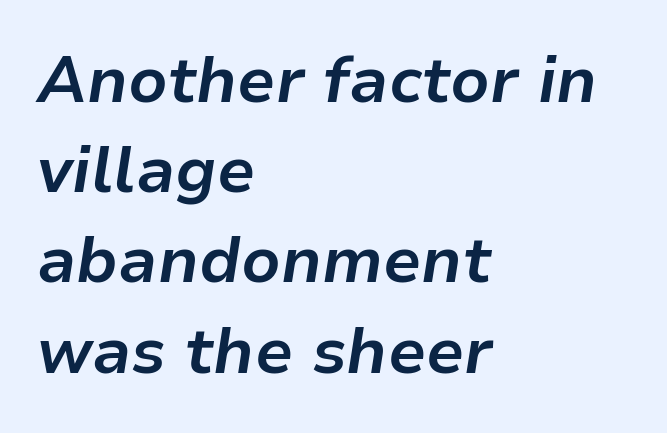
This sample keeps an unexceptional amount of space between lines. Nobody drew a line under any word here. Line starts are locked; line ends wander. Characters are canted at an angle relative to the baseline's perpendicular. Varying glyph widths throughout — classic text-font behaviour. Tracking here is standard; glyphs follow each other at the usual distance.
